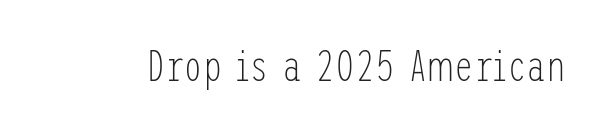
The image shows 44 px light, condensed sans-serif type, upright; set normal letter spacing, not underlined; low stroke contrast and a medium x-height.
